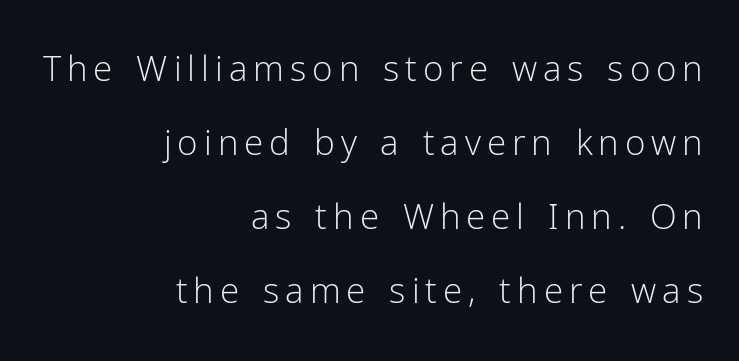
{"serif": "no", "italic": "no", "bold": "no", "weight": "light", "width": "normal", "stroke_contrast": "low", "x_height": "medium", "monospaced": "no", "underline": "no", "align": "right", "line_spacing": "loose", "line_spacing_ratio": 2.11, "glyph_px": 35}
